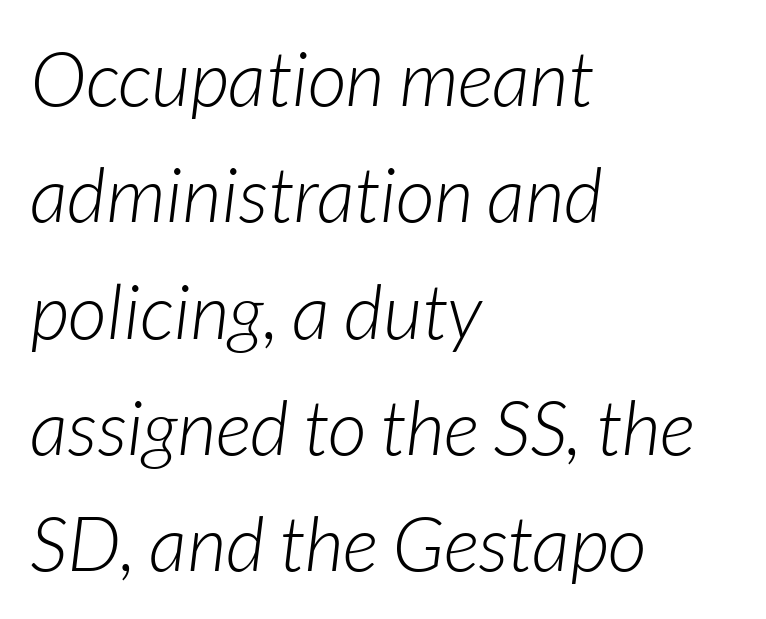
Q: Is the text bold? A: No.
Q: Is the text italic (slanted)? A: Yes, it leans right by about 7 degrees.
Q: Is the text underlined? A: No.
Q: How is the paragraph aligned? A: Left-aligned.
Q: Is the spacing between letters normal or unusually wide? A: Normal.
Q: Is the spacing between lines tight, normal or loose? A: Normal.
Q: Width (condensed, normal, or wide)? A: Normal.
Q: Stroke contrast? A: Low.
Q: x-height? A: Medium.
Q: Monospaced? A: No.
